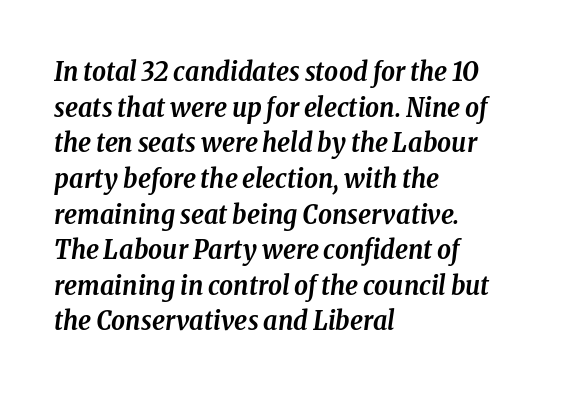
Q: Is the text bold? A: Yes.
Q: Is the text italic (slanted)? A: Yes, it leans right by about 8 degrees.
Q: Is the text underlined? A: No.
Q: How is the paragraph aligned? A: Left-aligned.
Q: Is the spacing between letters normal or unusually wide? A: Normal.
Q: Is the spacing between lines tight, normal or loose? A: Normal.
